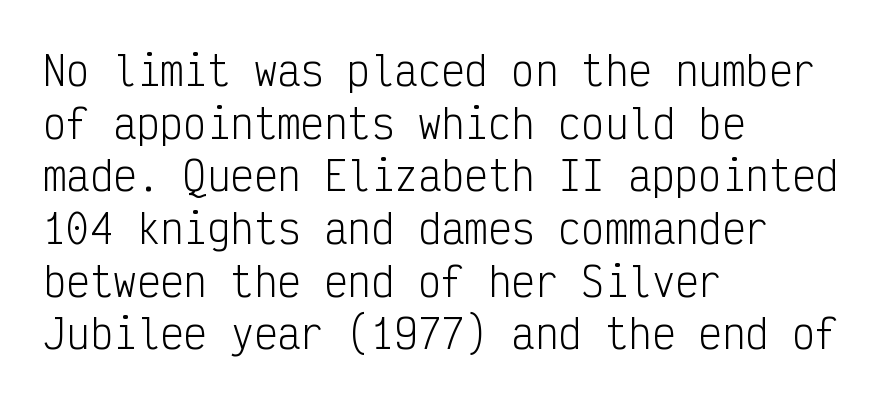
Q: Is the text bold? A: No.
Q: Is the text italic (slanted)? A: No, it is upright.
Q: Is the typeface a serif or a sans-serif typeface? A: Sans-serif.
Q: Is the text underlined? A: No.
Q: How is the paragraph aligned? A: Left-aligned.
Q: Is the spacing between letters normal or unusually wide? A: Normal.
Q: Is the spacing between lines tight, normal or loose? A: Normal.
Q: Width (condensed, normal, or wide)? A: Condensed.
Q: Stroke contrast? A: Low.
Q: x-height? A: Medium.
Q: Monospaced? A: Yes.
